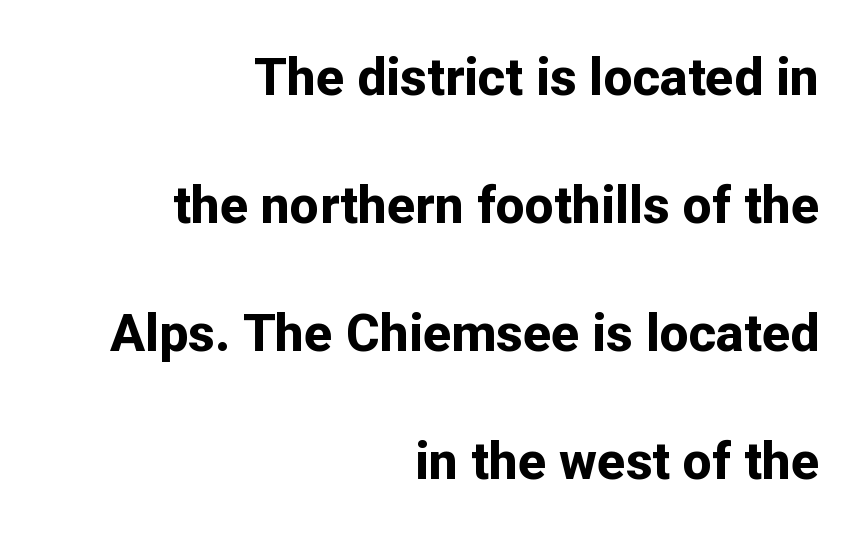
The image shows 52 px bold sans-serif type, upright; set right-aligned, loose line spacing (2.46x), normal letter spacing, not underlined; low stroke contrast and a medium x-height.
